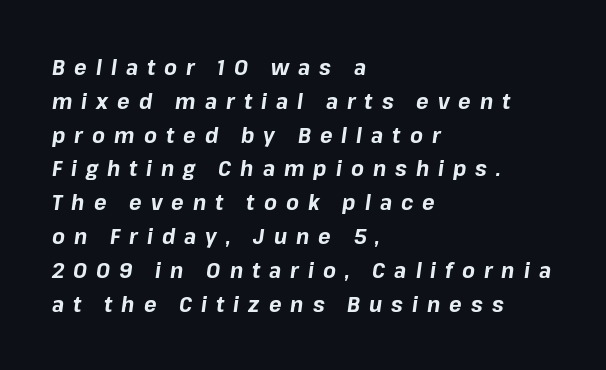
{"italic": "yes", "lean": "right", "slant_degrees": 8, "bold": "yes", "underline": "no", "align": "left", "line_spacing": "normal", "line_spacing_ratio": 1.61, "letter_spacing": "wide", "letter_spacing_em": 0.43, "glyph_px": 21}
